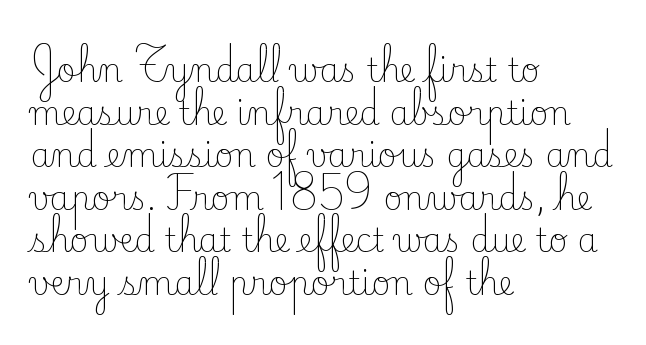
This reads as an unemphasized weight, regular at the heaviest. Spacing verdict: proportional, widths tailored to each character. Characters remain perfectly vertical along every line. Is this a sans? No — the strokes have serifs. These lines are set flush left with a ragged right edge.
